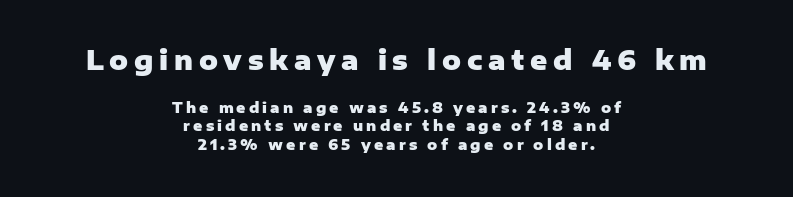
The image shows 26 px bold type, upright; set centered, normal line spacing (1.31x), unusually wide letter spacing (+0.22 em), not underlined; the first (top) block is 1.86x larger.
